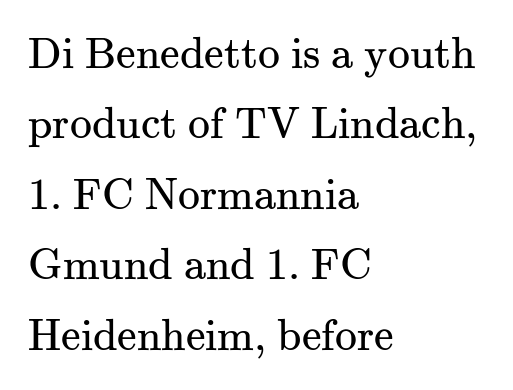
The image shows 44 px regular-weight serif type, upright; set left-aligned, normal line spacing (1.6x), normal letter spacing, not underlined; medium stroke contrast and a small x-height.
